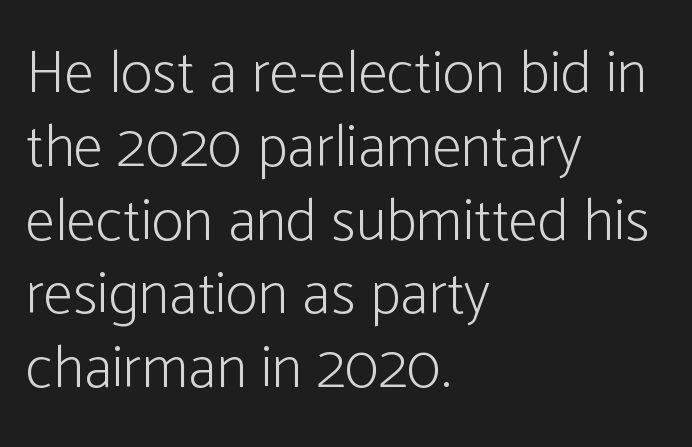
The image shows 60 px light, condensed sans-serif type, upright; set left-aligned, line spacing 1.23x, normal letter spacing, not underlined; low stroke contrast and a medium x-height.
